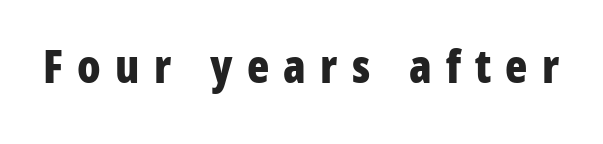
Q: Is the text bold? A: Yes.
Q: Is the text italic (slanted)? A: No, it is upright.
Q: Is the typeface a serif or a sans-serif typeface? A: Sans-serif.
Q: Is the text underlined? A: No.
Q: Is the spacing between letters normal or unusually wide? A: Unusually wide.
Q: Width (condensed, normal, or wide)? A: Condensed.
Q: Stroke contrast? A: Low.
Q: x-height? A: Medium.
Q: Monospaced? A: No.
